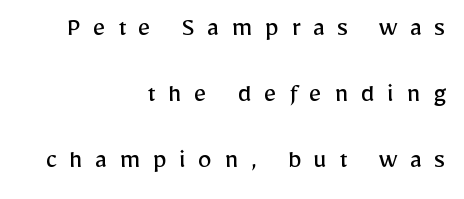
Q: Is the text bold? A: No.
Q: Is the text italic (slanted)? A: No, it is upright.
Q: Is the typeface a serif or a sans-serif typeface? A: Sans-serif.
Q: Is the text underlined? A: No.
Q: How is the paragraph aligned? A: Right-aligned.
Q: Is the spacing between letters normal or unusually wide? A: Unusually wide.
Q: Is the spacing between lines tight, normal or loose? A: Loose.
Q: Width (condensed, normal, or wide)? A: Normal.
Q: Stroke contrast? A: Low.
Q: x-height? A: Medium.
Q: Monospaced? A: No.
